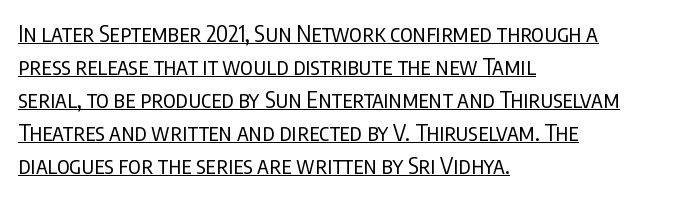
The image shows 23 px text type, upright; set left-aligned, normal line spacing (1.44x), normal letter spacing, underlined.
